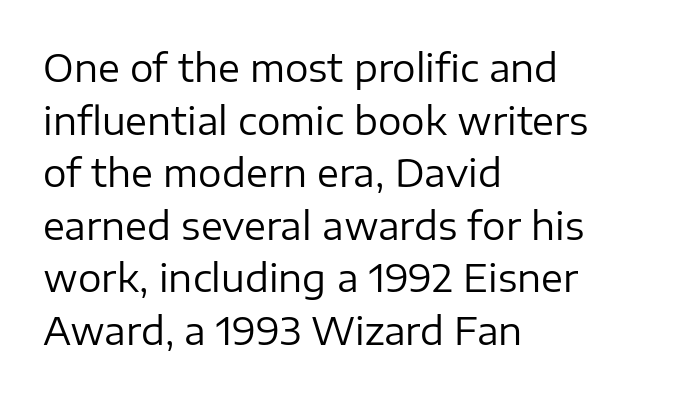
The image shows 37 px regular-weight sans-serif type, upright; set left-aligned, normal line spacing (1.42x), normal letter spacing, not underlined; low stroke contrast and a medium x-height.
